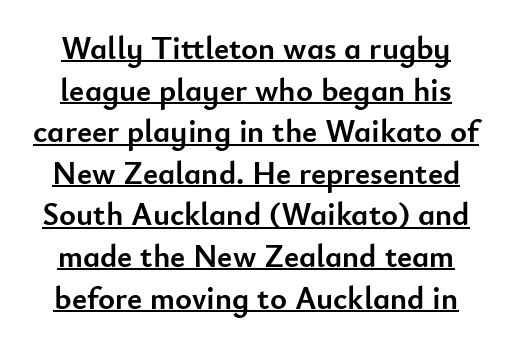
Q: Is the text bold? A: Yes.
Q: Is the text italic (slanted)? A: No, it is upright.
Q: Is the typeface a serif or a sans-serif typeface? A: Sans-serif.
Q: Is the text underlined? A: Yes.
Q: Is the spacing between letters normal or unusually wide? A: Normal.
Q: Is the spacing between lines tight, normal or loose? A: Normal.
Q: Width (condensed, normal, or wide)? A: Normal.
Q: Stroke contrast? A: Low.
Q: x-height? A: Small.
Q: Monospaced? A: No.
